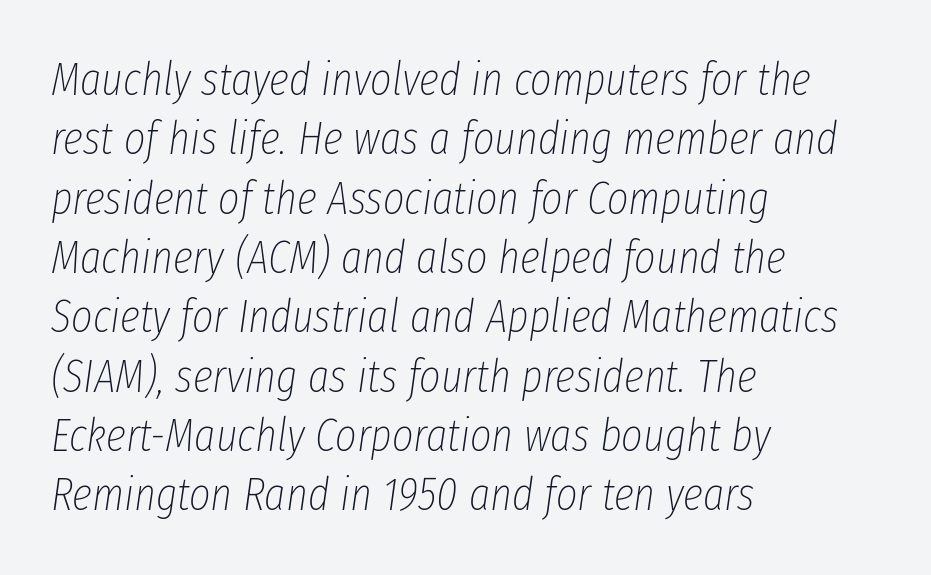
Q: Is the text bold? A: No.
Q: Is the text italic (slanted)? A: Yes, it leans right by about 8 degrees.
Q: Is the text underlined? A: No.
Q: How is the paragraph aligned? A: Left-aligned.
Q: Is the spacing between letters normal or unusually wide? A: Normal.
Q: Is the spacing between lines tight, normal or loose? A: Normal.
Q: Width (condensed, normal, or wide)? A: Condensed.
Q: Stroke contrast? A: Low.
Q: x-height? A: Medium.
Q: Monospaced? A: No.
